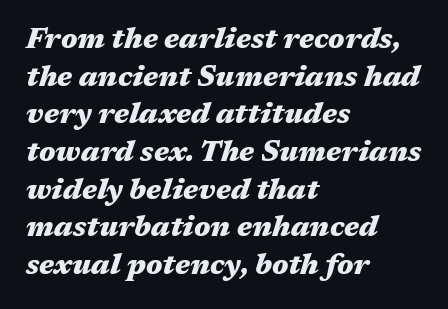
The image shows 29 px heavy, wide type, italic (leaning right); set left-aligned, normal line spacing (1.3x), normal letter spacing, not underlined; medium stroke contrast and a medium x-height.
